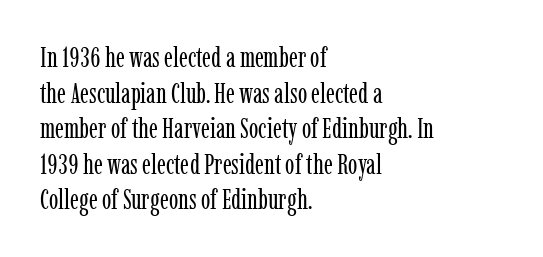
Q: Is the text bold? A: No.
Q: Is the text italic (slanted)? A: No, it is upright.
Q: Is the typeface a serif or a sans-serif typeface? A: Serif.
Q: Is the text underlined? A: No.
Q: How is the paragraph aligned? A: Left-aligned.
Q: Is the spacing between letters normal or unusually wide? A: Normal.
Q: Is the spacing between lines tight, normal or loose? A: Normal.
Q: Width (condensed, normal, or wide)? A: Condensed.
Q: Stroke contrast? A: Low.
Q: x-height? A: Medium.
Q: Monospaced? A: No.
